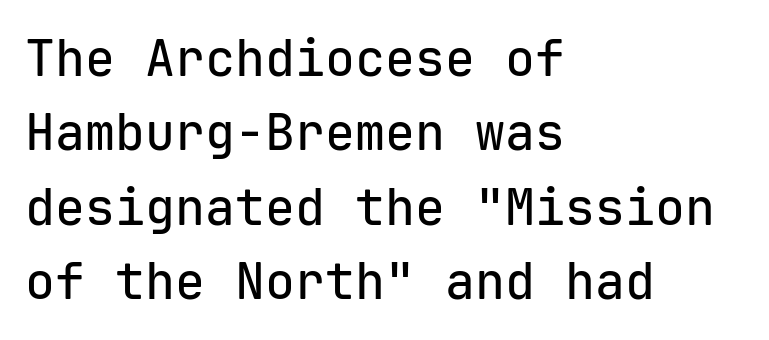
{"serif": "no", "italic": "no", "width": "normal", "stroke_contrast": "low", "x_height": "medium", "monospaced": "yes", "underline": "no", "align": "left", "line_spacing": "normal", "line_spacing_ratio": 1.49, "letter_spacing": "normal", "letter_spacing_em": 0.0, "glyph_px": 50}
